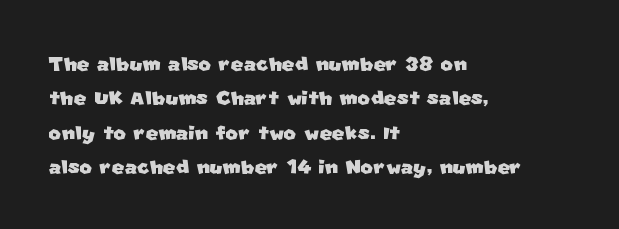
Q: Is the text underlined? A: No.
Q: How is the paragraph aligned? A: Left-aligned.
Q: Is the spacing between letters normal or unusually wide? A: Normal.
Q: Is the spacing between lines tight, normal or loose? A: Normal.
